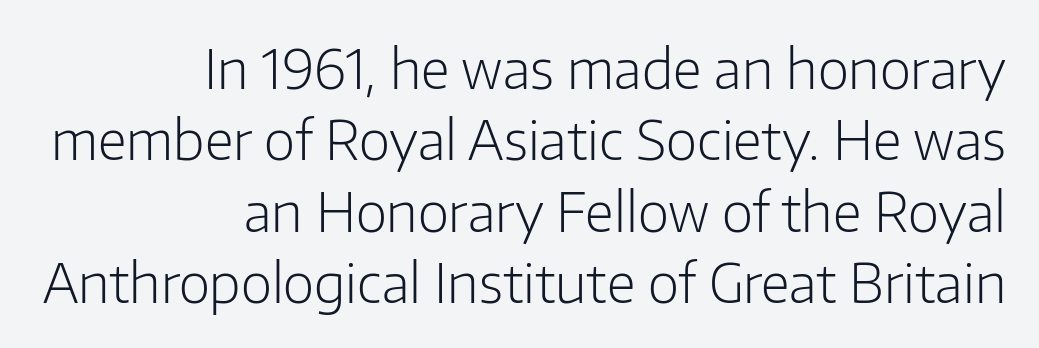
The image shows 54 px light sans-serif type, upright; set right-aligned, normal line spacing (1.32x), normal letter spacing, not underlined; low stroke contrast and a medium x-height.
